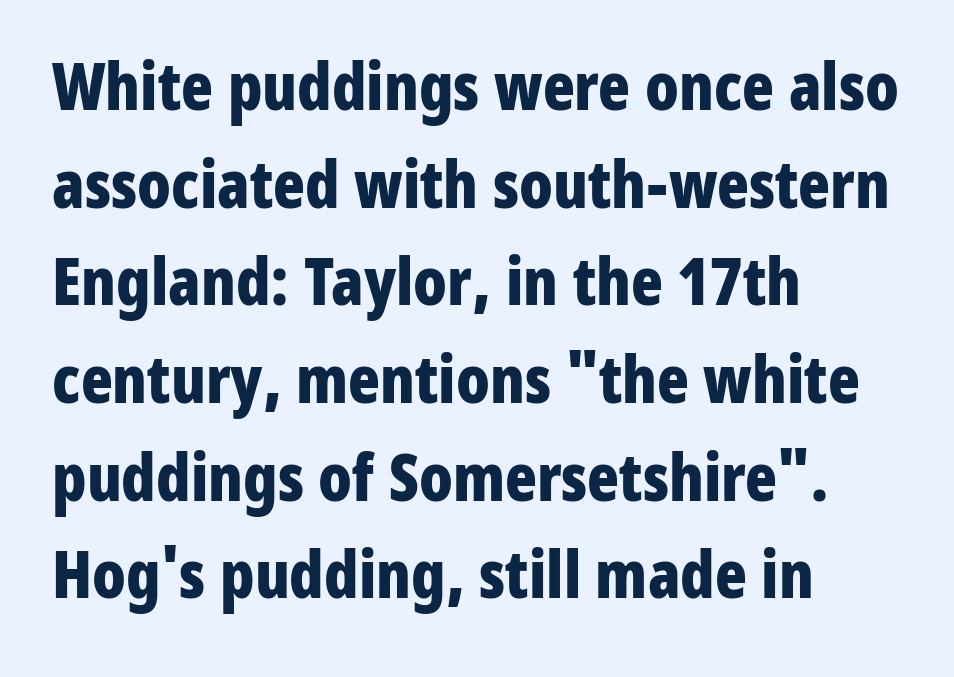
The lines in this sample share a left origin and differ only in where they stop. This is heavy type, rendered in bold. This sample uses plain, unmodified letter spacing. Varying glyph widths throughout — classic text-font behaviour. The vertical gap from one line to the next is medium. The type sits square on the baseline with zero lean.
